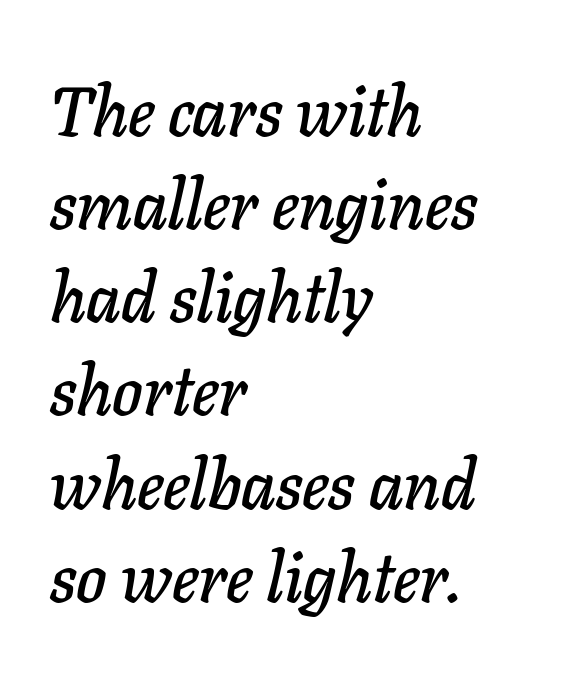
Looking at the ascenders, they clearly lean. Honestly, there is no underline to notice here at all. Varying glyph widths throughout — classic text-font behaviour. In terms of letterspacing, this is plain default setting. The typesetter chose a ragged-right arrangement here. Line spacing here is normal.
